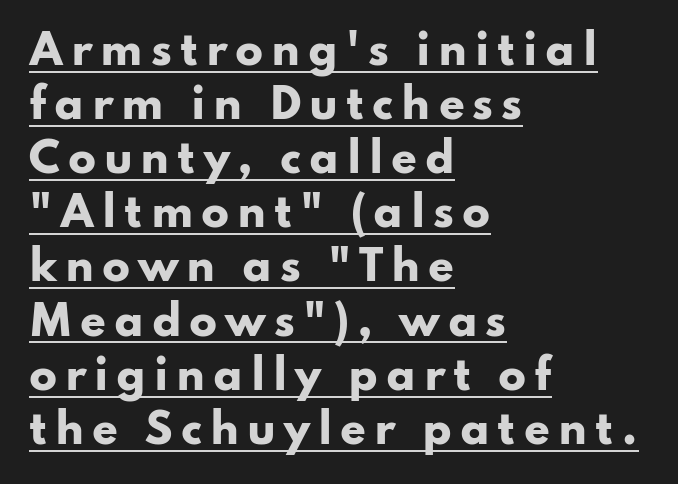
The image shows 41 px heavy, wide sans-serif type, upright; set left-aligned, normal line spacing (1.32x), underlined; low stroke contrast and a small x-height.
